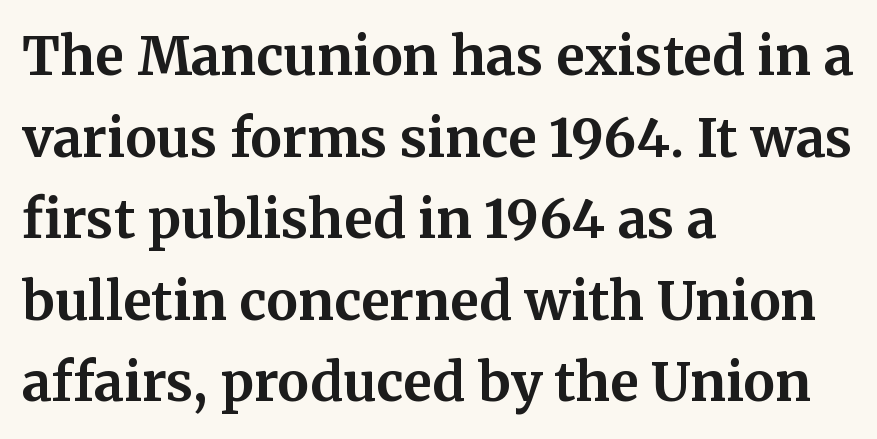
The image shows 53 px bold serif type, upright; set left-aligned, normal line spacing (1.54x), normal letter spacing, not underlined; medium stroke contrast and a medium x-height.
